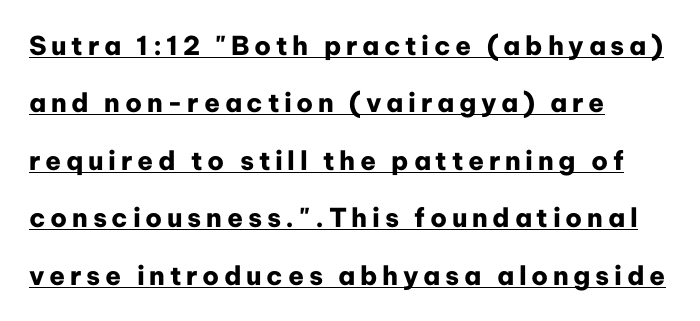
The image shows 26 px bold type, upright; set left-aligned, loose line spacing (2.21x), underlined.
